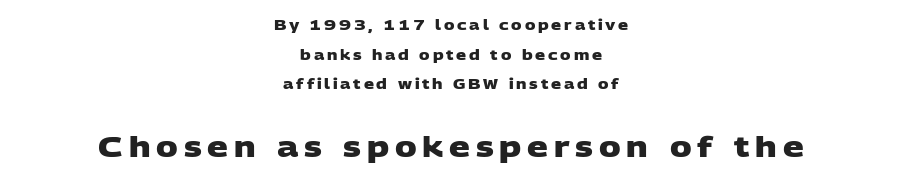
{"serif": "no", "bold": "yes", "weight": "heavy", "width": "wide", "stroke_contrast": "low", "x_height": "large", "monospaced": "no", "underline": "no", "align": "center", "line_spacing": "loose", "line_spacing_ratio": 2.12, "letter_spacing": "wide", "letter_spacing_em": 0.2, "larger_block": "second", "size_ratio": 2.07, "glyph_px": 29}
